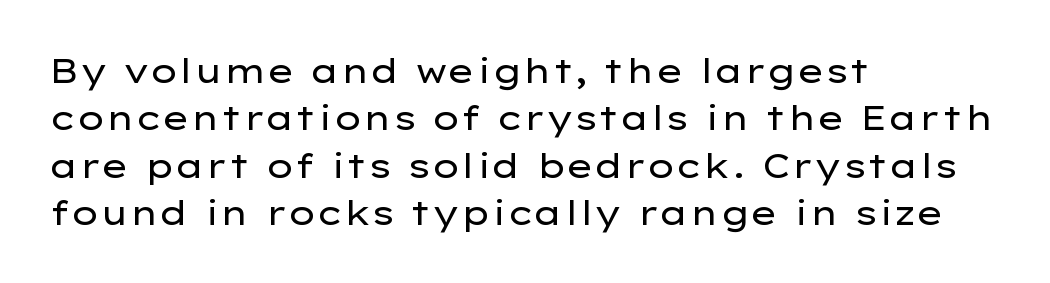
The vertical gap from one line to the next is medium. It's the straight-up-and-down kind of type. The letters advance in unequal steps, a hallmark of proportional type. Check under the words: just untouched page. There is no visible air inserted between adjacent glyphs.
